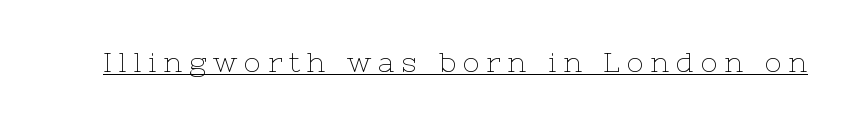
The image shows 28 px thin serif type, upright; set unusually wide letter spacing (+0.25 em), underlined; low stroke contrast and a medium x-height.
